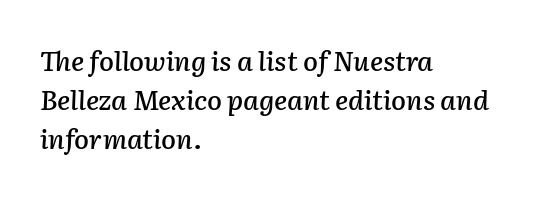
The image shows 27 px text type, italic (leaning right); set left-aligned, normal line spacing (1.44x), normal letter spacing, not underlined.
